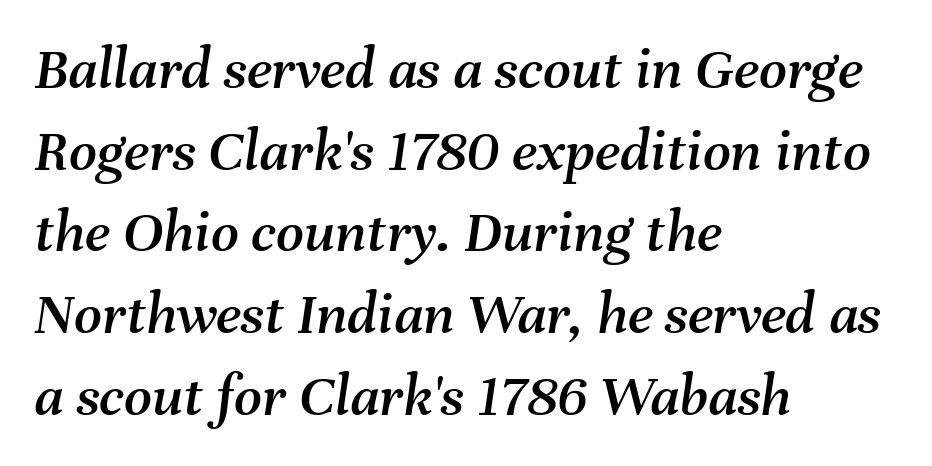
{"italic": "yes", "lean": "right", "slant_degrees": 8, "width": "normal", "stroke_contrast": "medium", "x_height": "medium", "monospaced": "no", "underline": "no", "align": "left", "line_spacing": "normal", "line_spacing_ratio": 1.34, "letter_spacing": "normal", "letter_spacing_em": 0.0, "glyph_px": 61}
